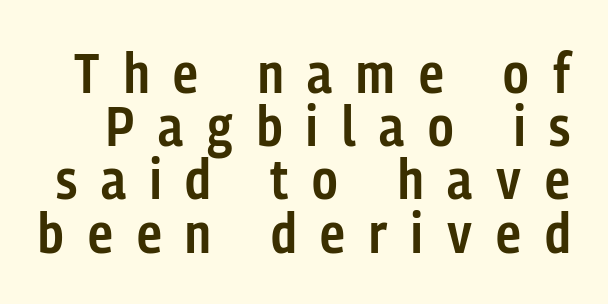
The image shows 56 px semibold, condensed sans-serif type, upright; set tight line spacing (0.95x), unusually wide letter spacing (+0.43 em), not underlined; low stroke contrast and a medium x-height.
